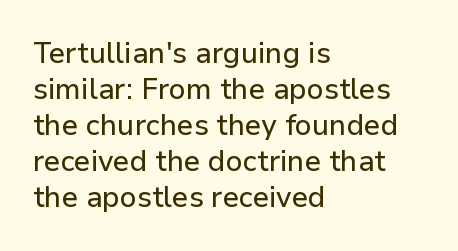
{"serif": "no", "italic": "no", "width": "normal", "stroke_contrast": "low", "x_height": "medium", "monospaced": "no", "underline": "no", "align": "left", "line_spacing_ratio": 1.24, "letter_spacing": "normal", "letter_spacing_em": 0.0, "glyph_px": 29}
